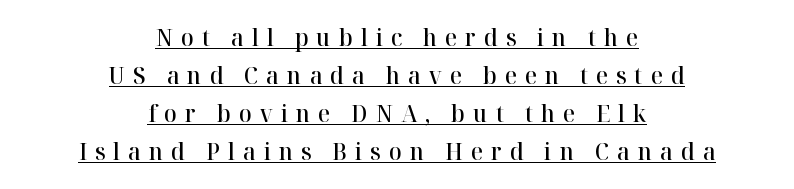
{"italic": "no", "bold": "semi", "underline": "yes", "align": "center", "line_spacing": "normal", "line_spacing_ratio": 1.59, "letter_spacing": "wide", "letter_spacing_em": 0.33, "glyph_px": 24}
